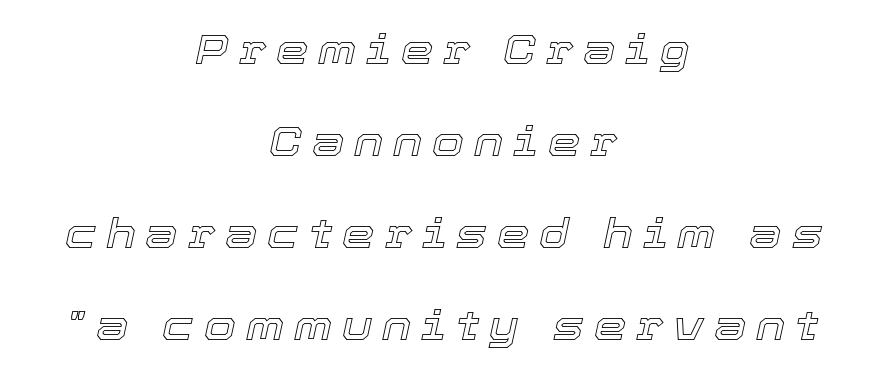
Widely set lines give the paragraph a tall, airy silhouette. Tall strokes in this sample are angled rather than plumb. The lines in this sample share a center point and differ in where they start and stop. The letters advance in unequal steps, a hallmark of proportional type.
